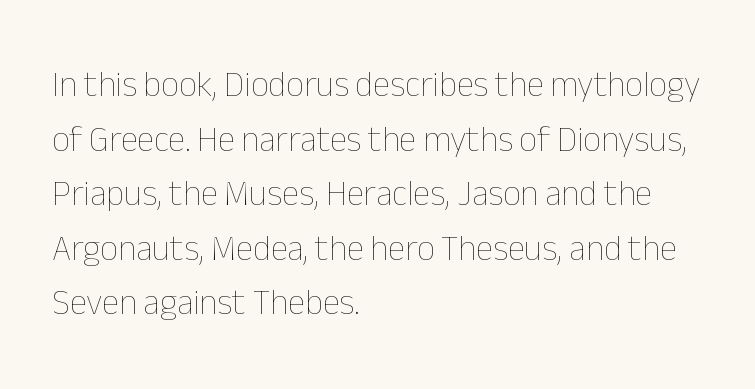
The image shows 35 px thin type, upright; set left-aligned, normal line spacing (1.56x), normal letter spacing, not underlined; low stroke contrast and a medium x-height.
